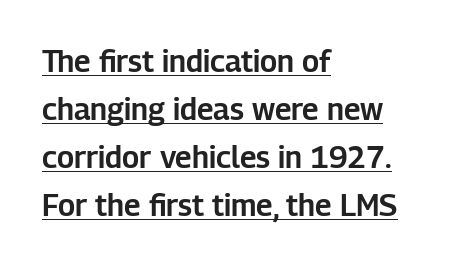
{"serif": "no", "italic": "no", "width": "normal", "stroke_contrast": "low", "x_height": "medium", "monospaced": "no", "underline": "yes", "align": "left", "line_spacing": "normal", "line_spacing_ratio": 1.6, "letter_spacing": "normal", "letter_spacing_em": 0.0, "glyph_px": 30}
